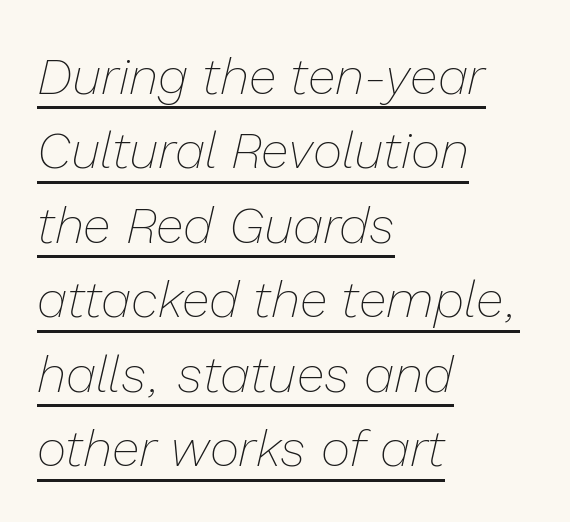
The image shows 51 px thin type, italic (leaning right); set left-aligned, normal line spacing (1.46x), normal letter spacing, underlined; low stroke contrast and a medium x-height.
